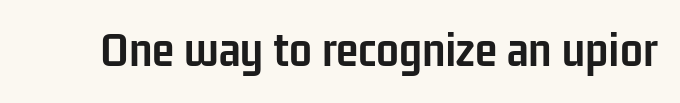
The image shows 51 px semibold, condensed sans-serif type, upright; set normal letter spacing, not underlined; low stroke contrast and a medium x-height.
